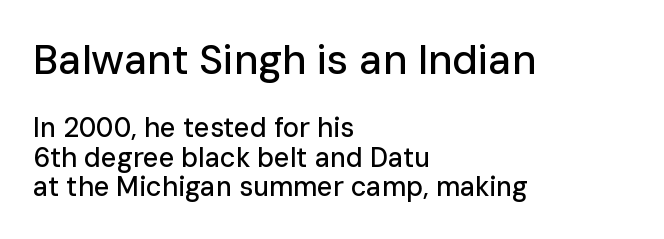
The image shows 41 px sans-serif type, upright; set left-aligned, tight line spacing (1.09x), normal letter spacing, not underlined; the first (top) block is 1.52x larger; low stroke contrast and a medium x-height.
